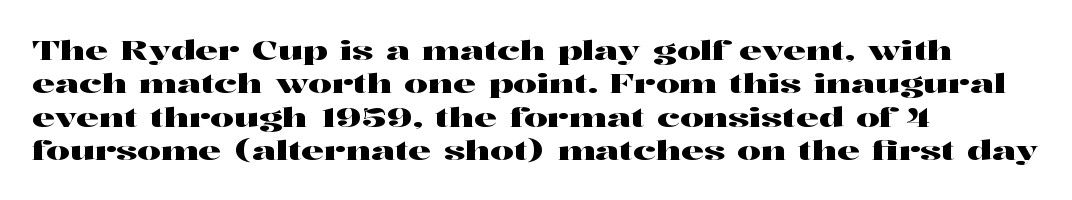
Beneath every word, the page is bare. Evenly set lines give the paragraph a standard silhouette. The compositor pushed each line to the left boundary. Spacing between characters is what you'd get straight out of the box. When letters stand straight like this, we call the style roman or upright.
